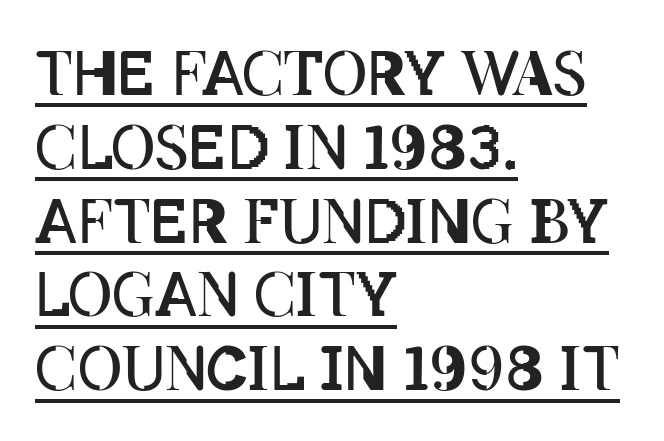
Like a heading marked for emphasis, these lines bear an underscore. Posture: vertical. The face used here is proportionally spaced, like ordinary book or web type. Glyph-to-glyph distance matches everyday printed text.
